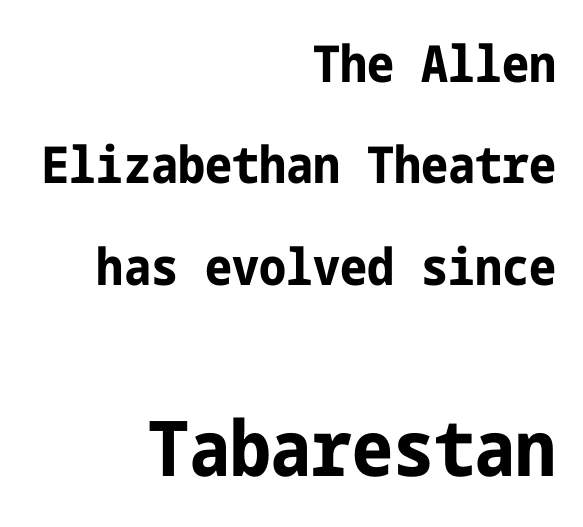
{"serif": "no", "italic": "no", "bold": "yes", "weight": "bold", "width": "condensed", "stroke_contrast": "low", "x_height": "medium", "underline": "no", "align": "right", "line_spacing": "loose", "line_spacing_ratio": 1.99, "letter_spacing": "normal", "letter_spacing_em": 0.0, "larger_block": "second", "size_ratio": 1.51, "glyph_px": 77}
